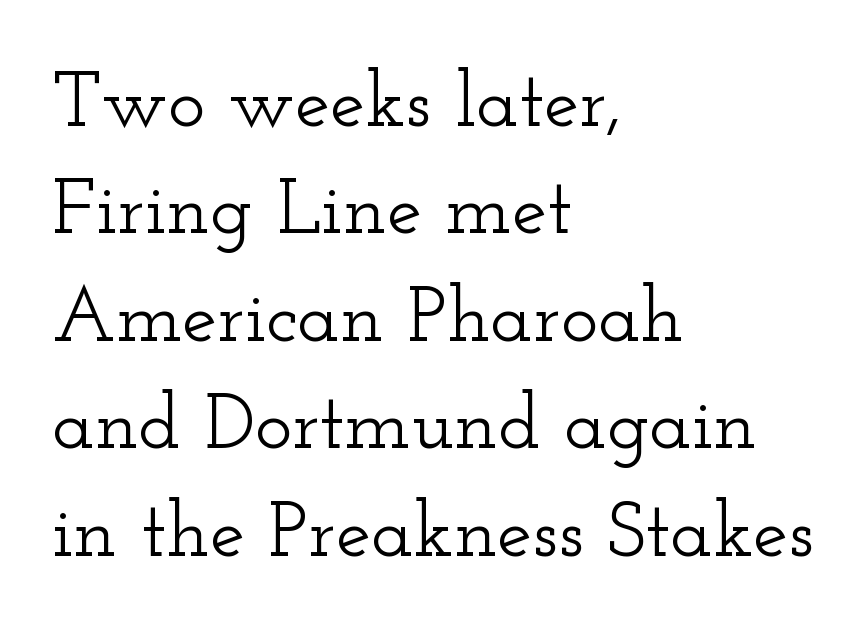
How are the letters spaced? Ordinarily, with no added tracking. The passage is arranged the way most books set body copy — flush left. Character widths vary here, with narrow letters taking less room than wide ones. The space beneath each line is pristine and unruled. The letters stand straight up with perfectly vertical stems. These lines are composed in type with serifs.
